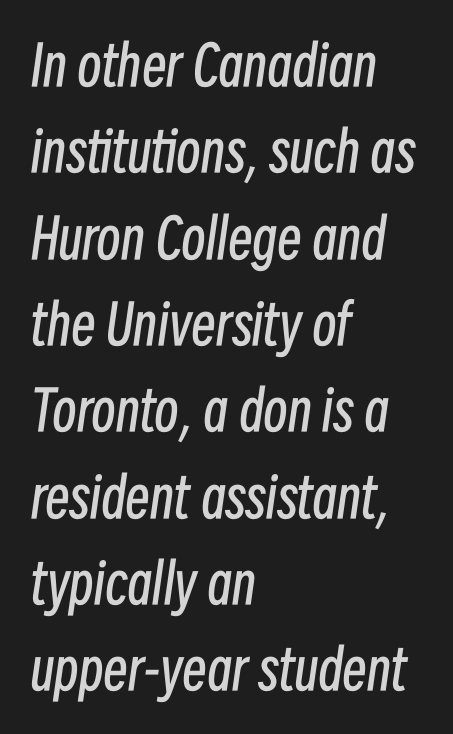
Horizontally, the lines are justified to the leading edge only. The axis of the letterforms is tilted away from vertical. These lines are rendered in a variable-pitch font. You could call the tracking neutral — neither tight nor loose.
